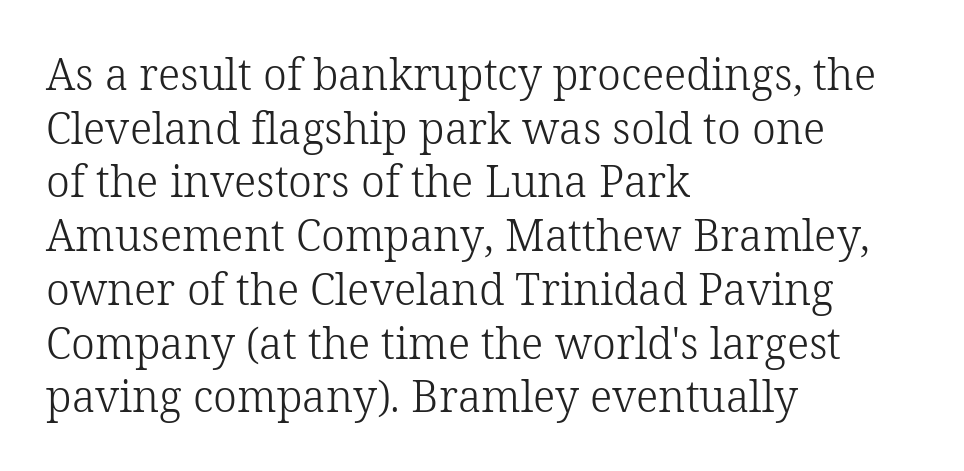
{"serif": "yes", "italic": "no", "bold": "no", "weight": "light", "width": "normal", "stroke_contrast": "low", "x_height": "medium", "monospaced": "no", "underline": "no", "align": "left", "line_spacing": "normal", "line_spacing_ratio": 1.25, "letter_spacing": "normal", "letter_spacing_em": 0.0, "glyph_px": 43}
